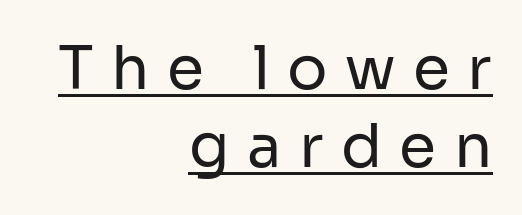
The lettering holds an erect, upright posture throughout. Heaviness? Minimal to ordinary, like unemphasized prose. Examine the stroke ends and you'll find no serifs. Here the designer chose a conventional face with non-uniform glyph widths. This sample carries an underscore along the baseline area. Leading matches the norm, producing a regular column.
